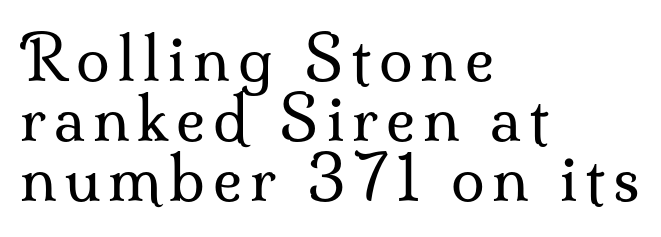
Line starts are locked; line ends wander. Posture: vertical. Clear beneath every line of the passage. One glance says dense: line gaps are narrower than usual.
